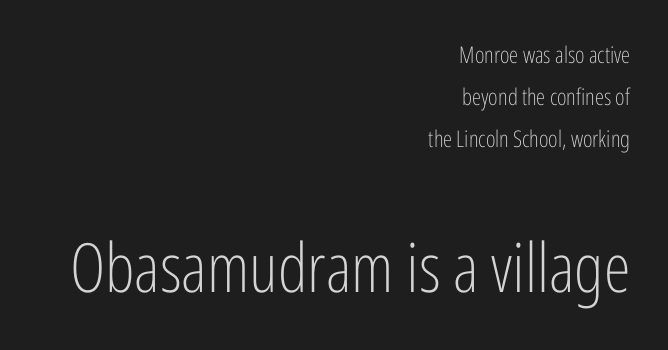
Q: Is the text bold? A: No.
Q: Is the text italic (slanted)? A: No, it is upright.
Q: Is the typeface a serif or a sans-serif typeface? A: Sans-serif.
Q: Is the text underlined? A: No.
Q: How is the paragraph aligned? A: Right-aligned.
Q: Is the spacing between letters normal or unusually wide? A: Normal.
Q: Which block of text is set in a larger size, the first (top) or the second (bottom)? A: The second (bottom) one.
Q: Width (condensed, normal, or wide)? A: Condensed.
Q: Stroke contrast? A: Low.
Q: x-height? A: Medium.
Q: Monospaced? A: No.
